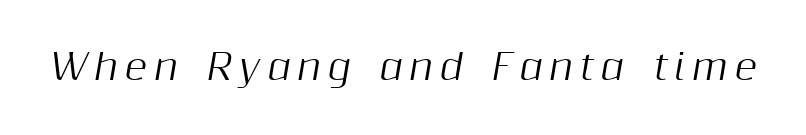
{"italic": "yes", "lean": "right", "slant_degrees": 10, "width": "normal", "stroke_contrast": "medium", "x_height": "medium", "monospaced": "no", "underline": "no", "glyph_px": 35}
